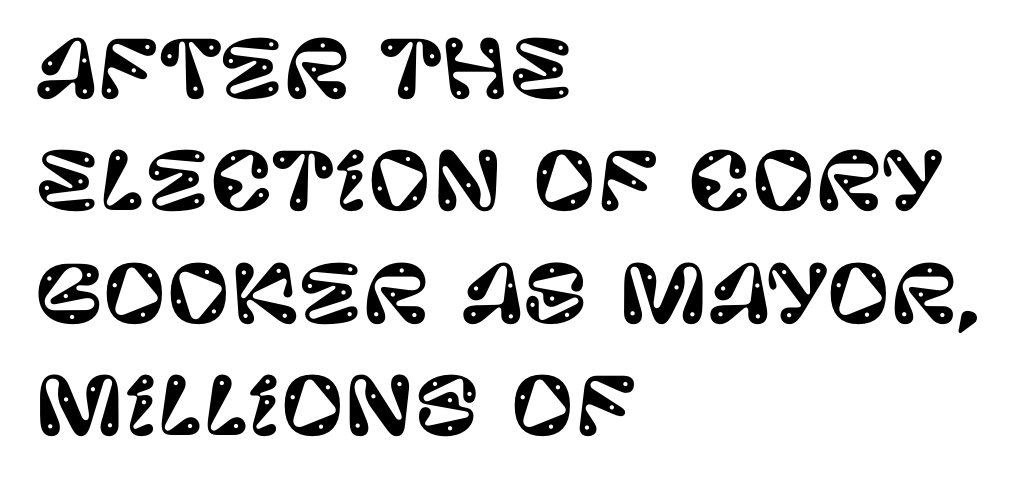
Classification — sans serif. The passage shown is not underscored anywhere. Teacher's note: observe the even left margin — that is flush-left alignment. Words appear dense and cohesive because spacing is normal.
